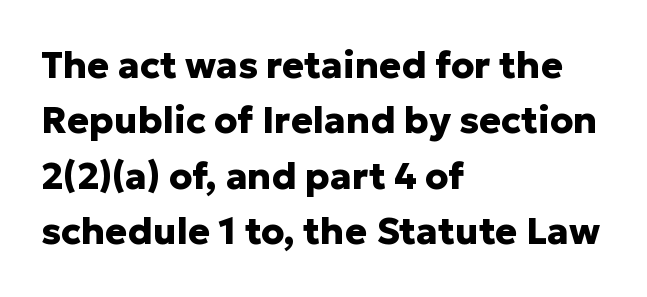
The image shows 37 px heavy sans-serif type, upright; set left-aligned, normal line spacing (1.5x), normal letter spacing, not underlined; low stroke contrast and a medium x-height.
